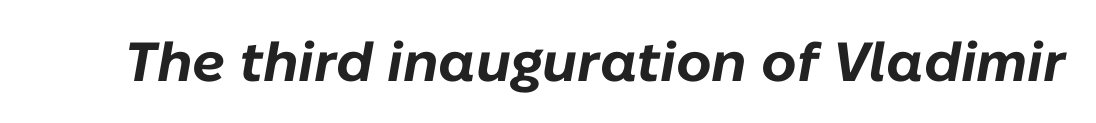
The baseline area is clear. Nothing unusual about the tracking: characters are spaced as the font intends. The face used here is proportionally spaced, like ordinary book or web type. These words are printed bold, with thick strokes throughout.
